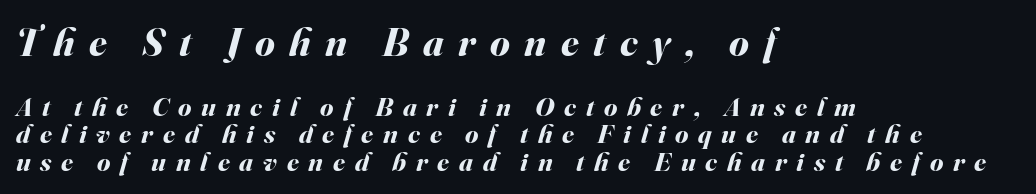
This is heavy type, rendered in bold. Each line starts at the same left margin while the right side varies. Vertically, the passage feels compressed, each row crowding the next. Characters follow at a spacing far wider than the type designer built in. A student would notice the top passage is typeset larger than what follows.
